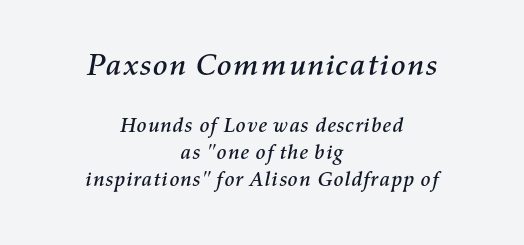
Each word holds together tightly as a unit, with standard inter-letter gaps. This sample has the flowing, uneven cadence of proportional lettering. Vertically, the passage feels balanced, rows spaced as you'd expect. The foot of each line stays bare and open.
